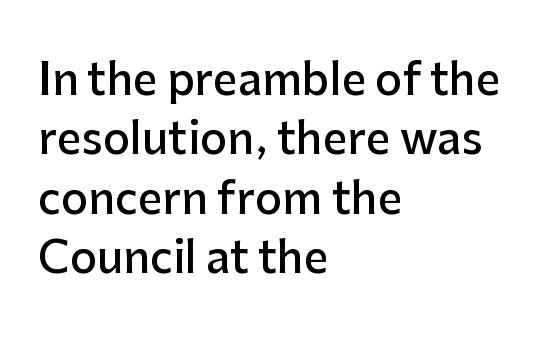
{"serif": "no", "italic": "no", "bold": "semi", "weight": "semibold", "width": "normal", "stroke_contrast": "low", "x_height": "medium", "monospaced": "no", "underline": "no", "align": "left", "line_spacing": "normal", "line_spacing_ratio": 1.38, "letter_spacing": "normal", "letter_spacing_em": 0.0, "glyph_px": 43}
